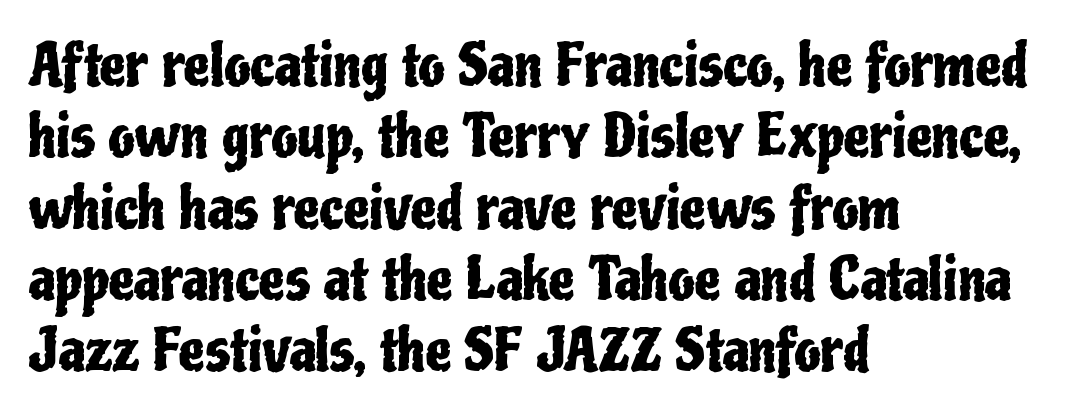
Just letters on the line, the space beneath them empty. Tracking here is standard; glyphs follow each other at the usual distance. Serifs: no, the terminals of the letterforms are clean. This sample has the flowing, uneven cadence of proportional lettering. Ordinary non-slanted type is in use.
